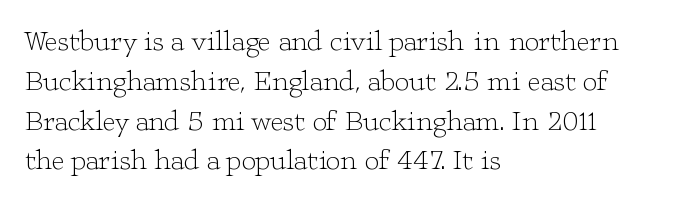
{"serif": "yes", "italic": "no", "bold": "no", "weight": "light", "width": "wide", "stroke_contrast": "low", "x_height": "medium", "monospaced": "no", "underline": "no", "align": "left", "line_spacing": "normal", "line_spacing_ratio": 1.42, "letter_spacing": "normal", "letter_spacing_em": 0.0, "glyph_px": 28}
